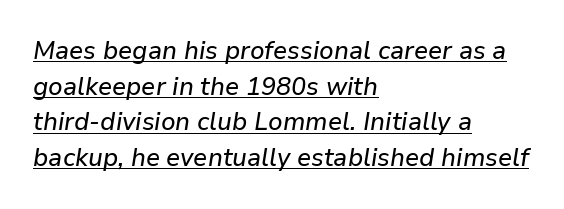
{"italic": "yes", "lean": "right", "slant_degrees": 9, "underline": "yes", "align": "left", "line_spacing": "normal", "line_spacing_ratio": 1.43, "letter_spacing": "normal", "letter_spacing_em": 0.0, "glyph_px": 25}
